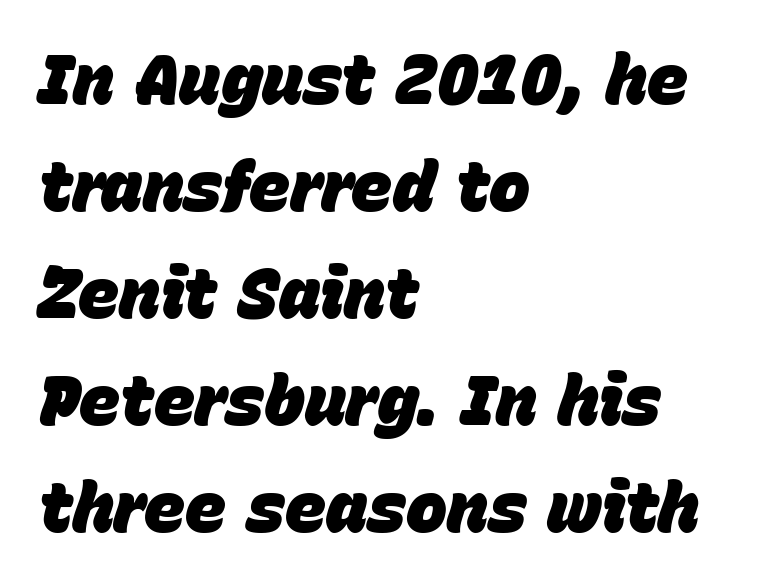
The setting favours the left margin, as ordinary paragraphs usually do. The space beneath each line is pristine and unruled. Compared with ordinary roman type, these characters are visibly tilted. Stroke thickness is high; the sample reads as a true bold. The rendering keeps characters at their native spacing. Is this a fixed-width face? No — the glyphs have proportional, varying widths.
